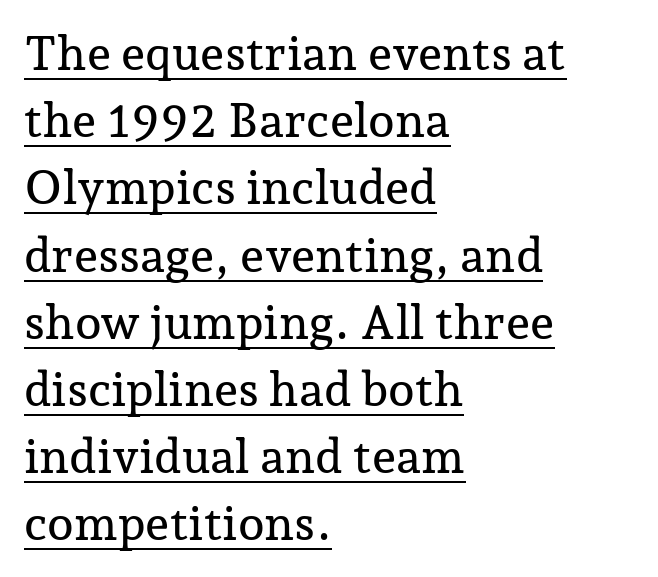
{"serif": "yes", "italic": "no", "width": "normal", "stroke_contrast": "low", "x_height": "medium", "monospaced": "no", "underline": "yes", "align": "left", "line_spacing": "normal", "line_spacing_ratio": 1.4, "letter_spacing": "normal", "letter_spacing_em": 0.0, "glyph_px": 48}
